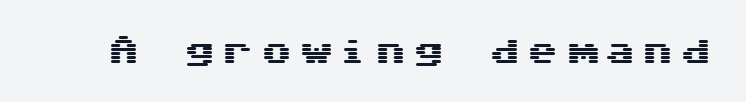
{"serif": "no", "italic": "no", "width": "wide", "stroke_contrast": "medium", "x_height": "medium", "underline": "no", "letter_spacing": "wide", "letter_spacing_em": 0.23, "glyph_px": 31}
